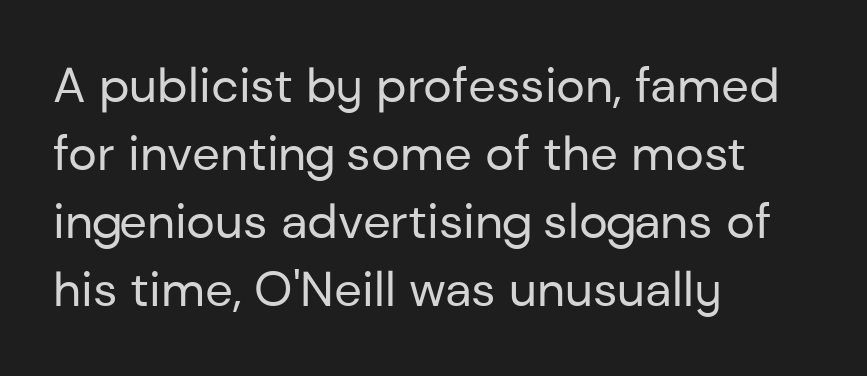
Line starts are locked; line ends wander. Words float on clear page, feet unadorned. Stroke thickness stays within the range of a standard reading face or lighter. Do the characters align in a grid? No, the font is proportional. The rendering uses a moderate line-height, typical for paragraphs.
